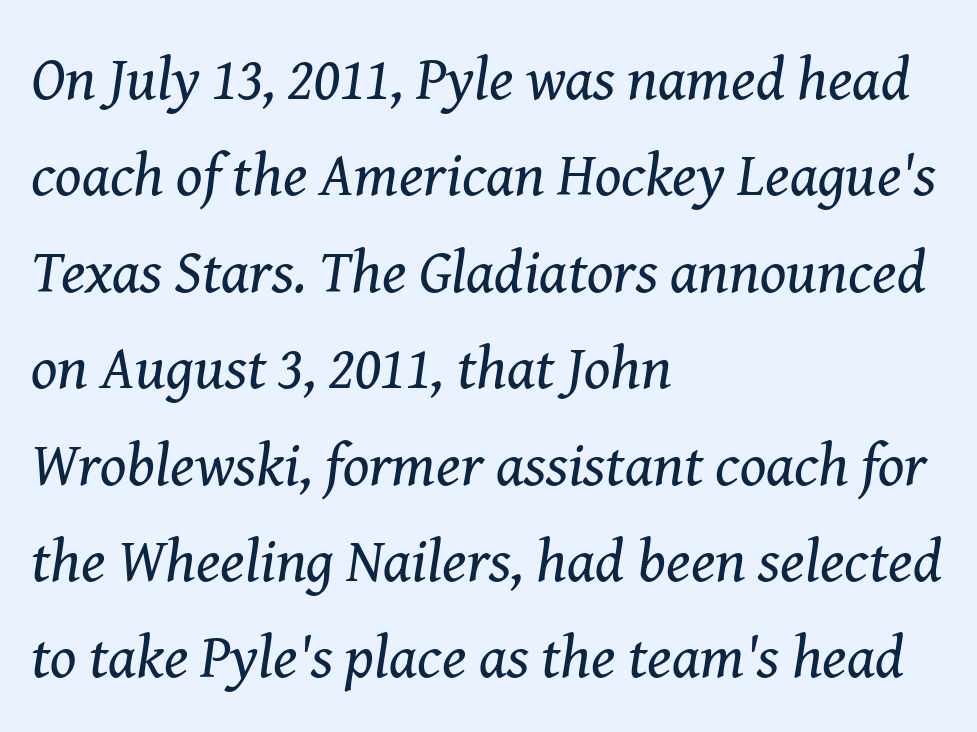
{"serif": "yes", "italic": "yes", "lean": "right", "slant_degrees": 8, "bold": "no", "weight": "regular", "width": "normal", "stroke_contrast": "medium", "x_height": "medium", "monospaced": "no", "underline": "no", "align": "left", "line_spacing": "normal", "line_spacing_ratio": 1.58, "letter_spacing": "normal", "letter_spacing_em": 0.0, "glyph_px": 61}
